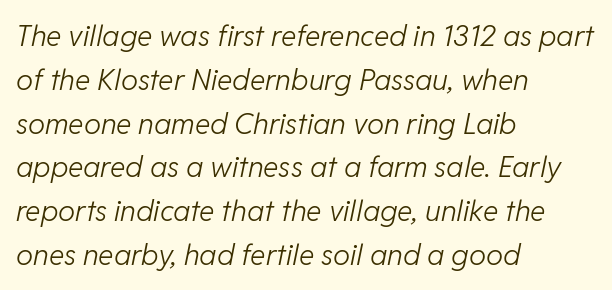
Q: Is the text bold? A: No.
Q: Is the text italic (slanted)? A: Yes, it leans right by about 11 degrees.
Q: Is the text underlined? A: No.
Q: How is the paragraph aligned? A: Left-aligned.
Q: Is the spacing between letters normal or unusually wide? A: Normal.
Q: Is the spacing between lines tight, normal or loose? A: Normal.
Q: Width (condensed, normal, or wide)? A: Normal.
Q: Stroke contrast? A: Low.
Q: x-height? A: Medium.
Q: Monospaced? A: No.
